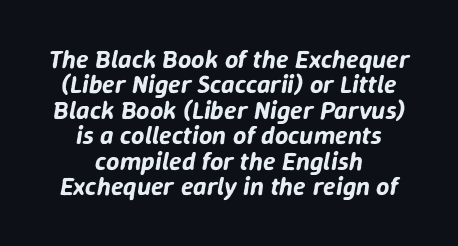
The image shows 26 px text type, italic (leaning right); set centered, tight line spacing (0.98x), normal letter spacing, not underlined.
